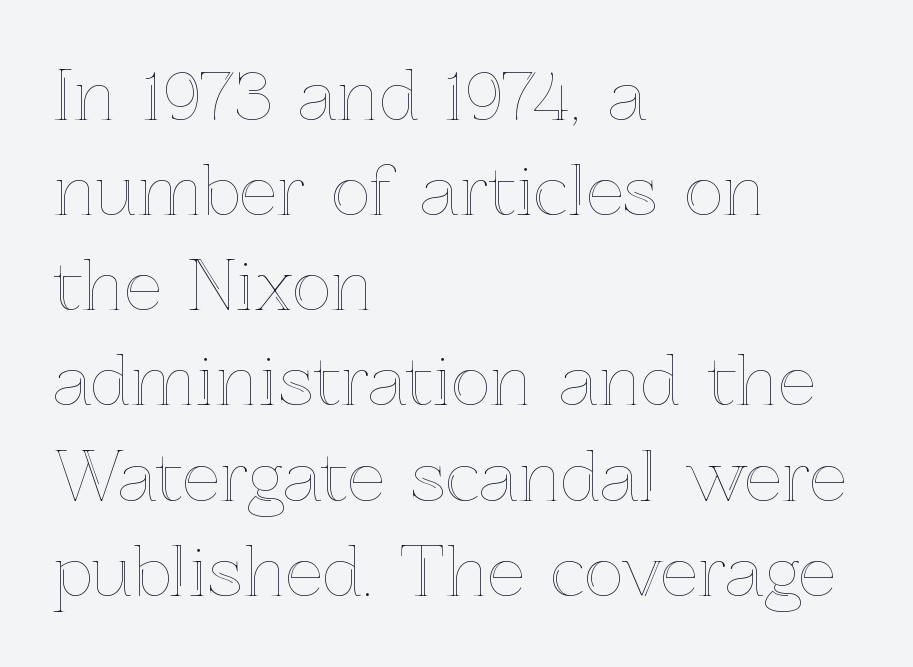
Observe the ordinary spacing: letters are neighbours, not strangers. What's the leading like? Ordinary, nothing unusual. Check under the words: just untouched page. The setting favours the left margin, as ordinary paragraphs usually do.
